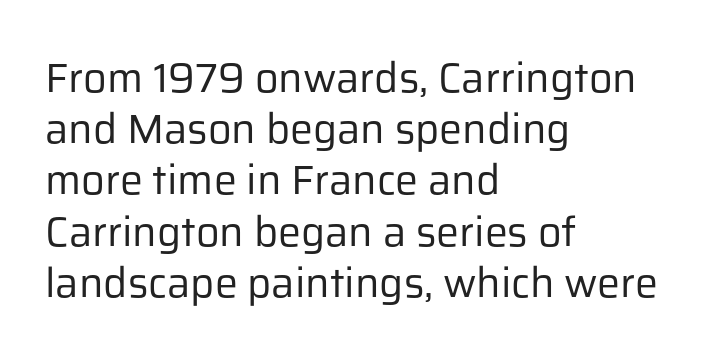
The image shows 41 px regular-weight sans-serif type, upright; set left-aligned, normal line spacing (1.25x), normal letter spacing, not underlined; low stroke contrast and a medium x-height.
